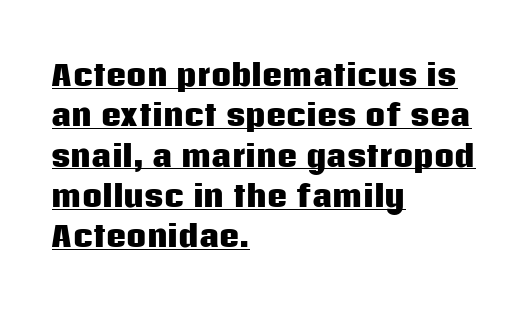
Q: Is the text bold? A: Yes.
Q: Is the text italic (slanted)? A: No, it is upright.
Q: Is the typeface a serif or a sans-serif typeface? A: Sans-serif.
Q: Is the text underlined? A: Yes.
Q: How is the paragraph aligned? A: Left-aligned.
Q: Is the spacing between letters normal or unusually wide? A: Normal.
Q: Is the spacing between lines tight, normal or loose? A: Normal.
Q: Width (condensed, normal, or wide)? A: Normal.
Q: Stroke contrast? A: Low.
Q: x-height? A: Large.
Q: Monospaced? A: No.
